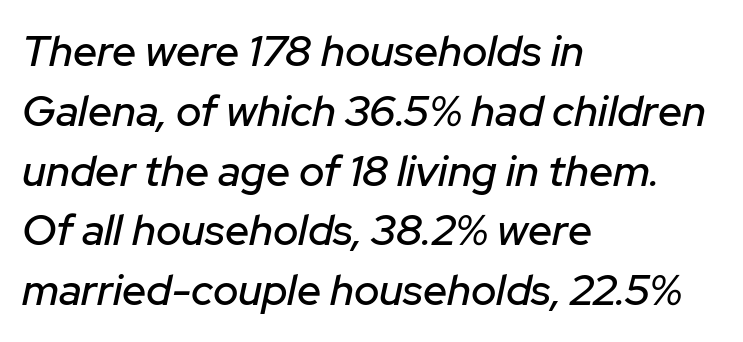
{"italic": "yes", "lean": "right", "slant_degrees": 12, "width": "normal", "stroke_contrast": "low", "x_height": "medium", "monospaced": "no", "underline": "no", "align": "left", "line_spacing": "normal", "line_spacing_ratio": 1.39, "letter_spacing": "normal", "letter_spacing_em": 0.0, "glyph_px": 43}
